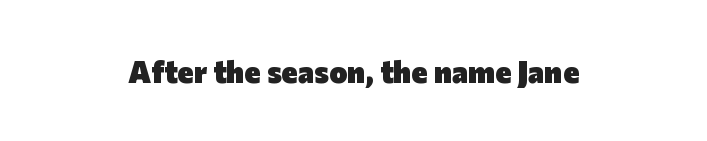
The image shows 31 px heavy sans-serif type, upright; set centered, normal letter spacing, not underlined; low stroke contrast and a medium x-height.
